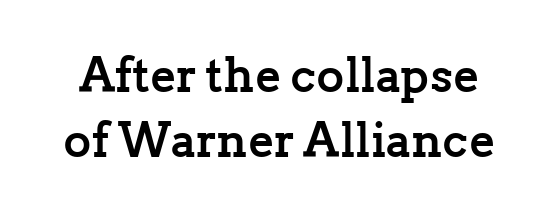
{"serif": "yes", "italic": "no", "bold": "yes", "weight": "semibold", "width": "normal", "stroke_contrast": "low", "x_height": "medium", "monospaced": "no", "underline": "no", "line_spacing": "normal", "line_spacing_ratio": 1.35, "letter_spacing": "normal", "letter_spacing_em": 0.0, "glyph_px": 48}
